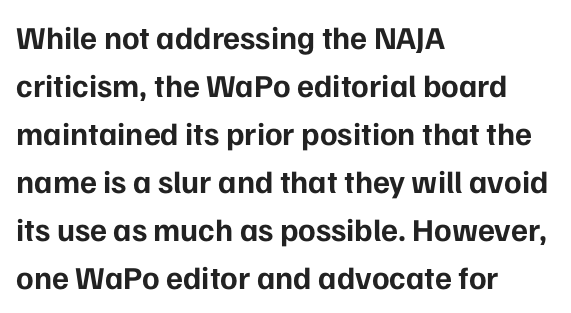
Q: Is the text bold? A: Yes.
Q: Is the text italic (slanted)? A: No, it is upright.
Q: Is the typeface a serif or a sans-serif typeface? A: Sans-serif.
Q: Is the text underlined? A: No.
Q: How is the paragraph aligned? A: Left-aligned.
Q: Is the spacing between letters normal or unusually wide? A: Normal.
Q: Is the spacing between lines tight, normal or loose? A: Normal.
Q: Width (condensed, normal, or wide)? A: Normal.
Q: Stroke contrast? A: Low.
Q: x-height? A: Medium.
Q: Monospaced? A: No.
